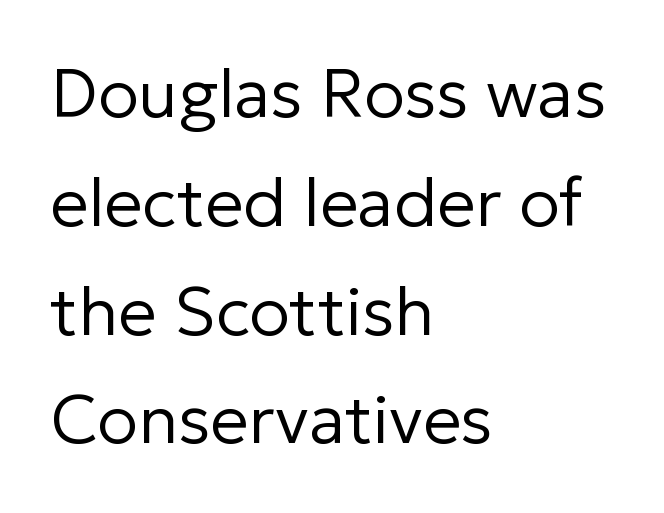
The passage shown has conventional tracking throughout. The font is comparable to plain body text, perhaps lighter. The specimen omits any rule beneath the text block's lines. Tall strokes in this sample are plumb rather than angled.
